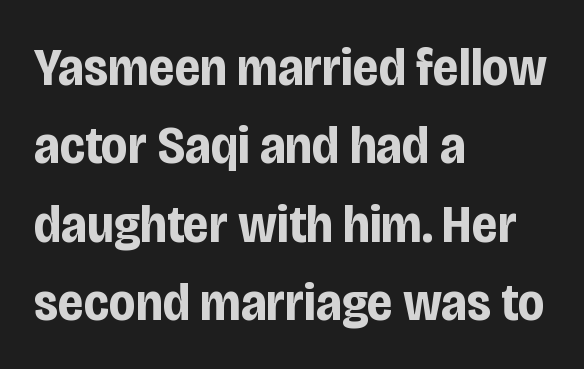
{"serif": "no", "italic": "no", "bold": "yes", "weight": "bold", "width": "condensed", "stroke_contrast": "low", "x_height": "large", "monospaced": "no", "underline": "no", "align": "left", "line_spacing": "normal", "line_spacing_ratio": 1.45, "letter_spacing": "normal", "letter_spacing_em": 0.0, "glyph_px": 54}
